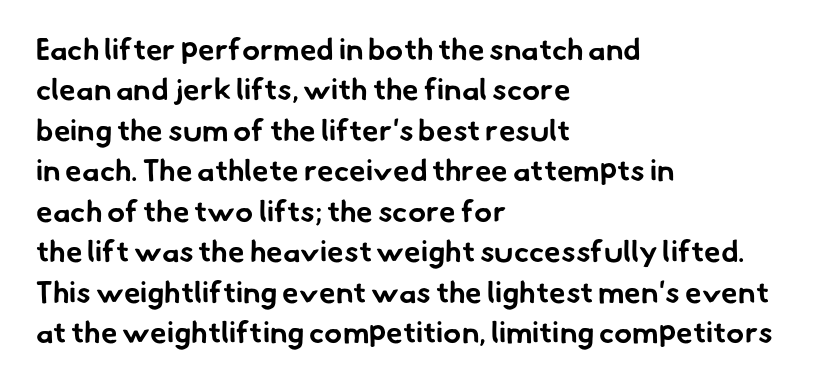
Q: Is the text bold? A: Yes.
Q: Is the typeface a serif or a sans-serif typeface? A: Sans-serif.
Q: Is the text underlined? A: No.
Q: How is the paragraph aligned? A: Left-aligned.
Q: Is the spacing between letters normal or unusually wide? A: Normal.
Q: Is the spacing between lines tight, normal or loose? A: Normal.
Q: Width (condensed, normal, or wide)? A: Normal.
Q: Stroke contrast? A: Low.
Q: x-height? A: Small.
Q: Monospaced? A: No.
